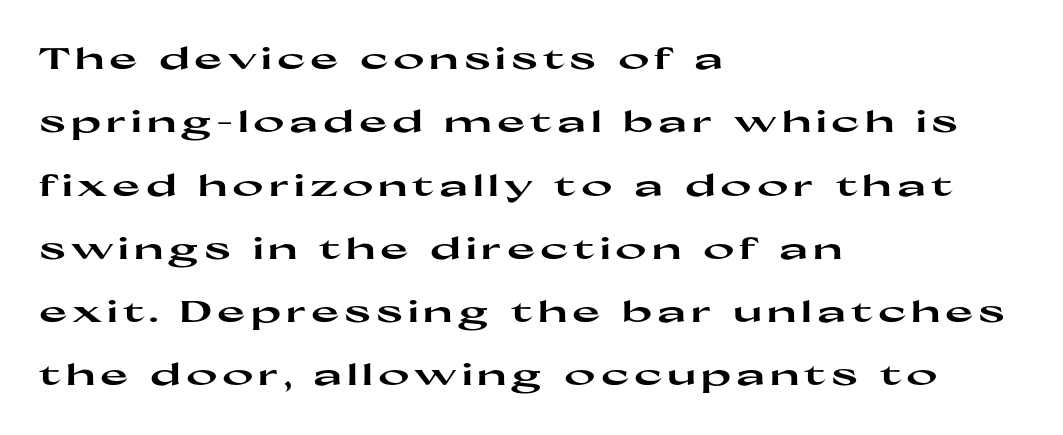
{"serif": "no", "italic": "no", "bold": "yes", "weight": "heavy", "width": "wide", "stroke_contrast": "high", "x_height": "medium", "monospaced": "no", "underline": "no", "align": "left", "line_spacing": "loose", "line_spacing_ratio": 2.11, "glyph_px": 30}
